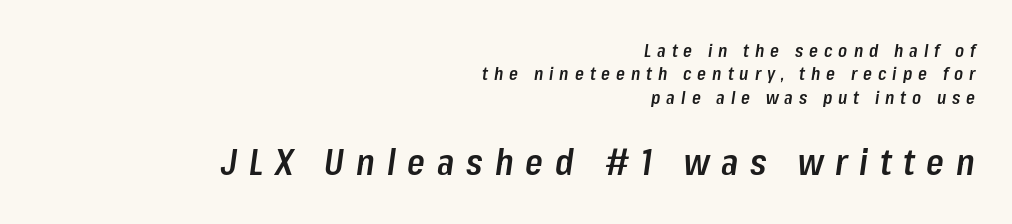
Q: Is the text bold? A: Semi-bold.
Q: Is the text italic (slanted)? A: Yes, it leans right by about 8 degrees.
Q: Is the text underlined? A: No.
Q: How is the paragraph aligned? A: Right-aligned.
Q: Is the spacing between letters normal or unusually wide? A: Unusually wide.
Q: Is the spacing between lines tight, normal or loose? A: Normal.
Q: Which block of text is set in a larger size, the first (top) or the second (bottom)? A: The second (bottom) one.
Q: Width (condensed, normal, or wide)? A: Condensed.
Q: Stroke contrast? A: Low.
Q: x-height? A: Medium.
Q: Monospaced? A: No.
